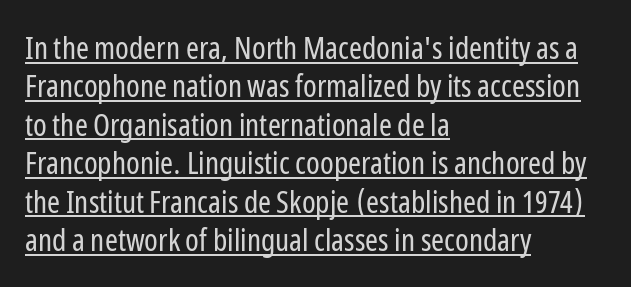
The image shows 31 px regular-weight, condensed sans-serif type, upright; set left-aligned, line spacing 1.24x, normal letter spacing, underlined; low stroke contrast and a medium x-height.
